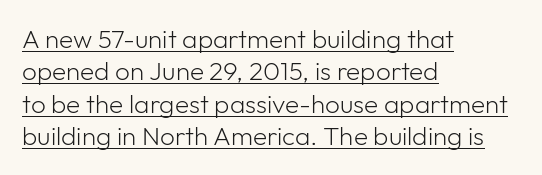
Q: Is the text bold? A: No.
Q: Is the text italic (slanted)? A: No, it is upright.
Q: Is the text underlined? A: Yes.
Q: How is the paragraph aligned? A: Left-aligned.
Q: Is the spacing between letters normal or unusually wide? A: Normal.
Q: Is the spacing between lines tight, normal or loose? A: Normal.
